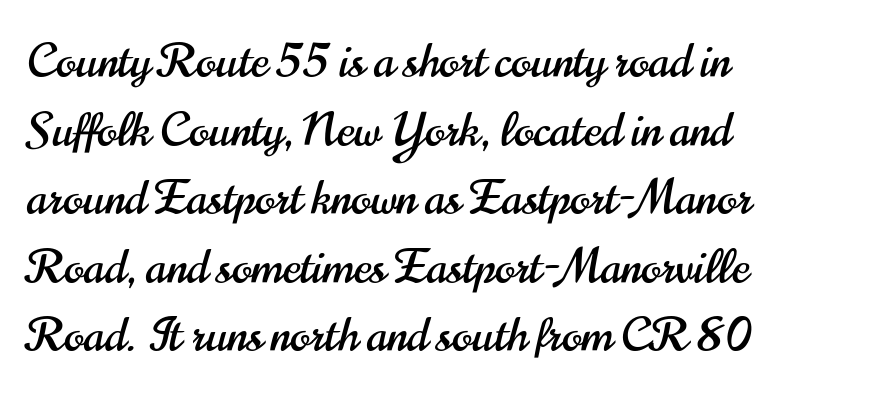
The image shows 47 px condensed sans-serif type; set left-aligned, normal line spacing (1.46x), normal letter spacing, not underlined; high stroke contrast and a small x-height.
